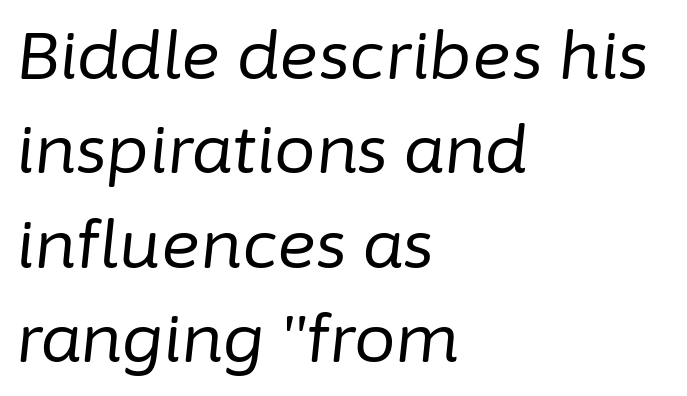
The rendering uses natural spacing where letterforms have individual widths. In CSS terms this would be text-align: left. Heft: none added — not bold. Check under the words: just untouched page. Posture: slanted.
